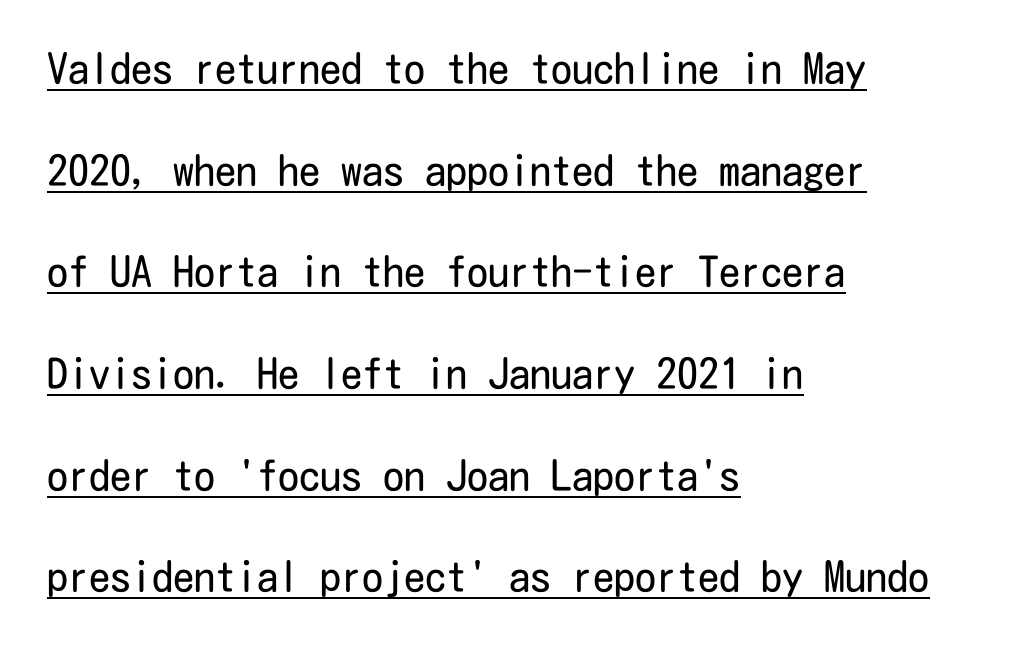
The face used here is a sans, in the tradition of grotesques and geometrics. This is the regular roman posture of the typeface. Bold? No — there's no thickening of the strokes. Line starts are locked; line ends wander. Letter spacing: default. Honestly, the rows look like they've been pulled way apart.
